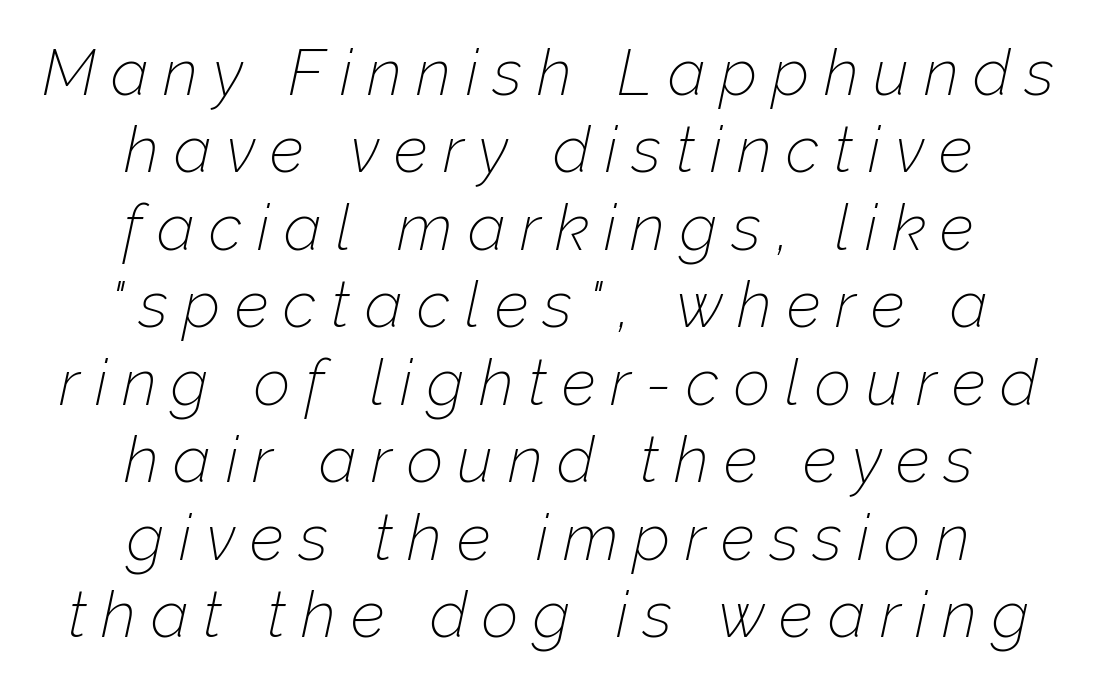
Q: Is the text bold? A: No.
Q: Is the text italic (slanted)? A: Yes, it leans right by about 12 degrees.
Q: Is the text underlined? A: No.
Q: How is the paragraph aligned? A: Centered.
Q: Is the spacing between letters normal or unusually wide? A: Unusually wide.
Q: Width (condensed, normal, or wide)? A: Normal.
Q: Stroke contrast? A: Low.
Q: x-height? A: Medium.
Q: Monospaced? A: No.
